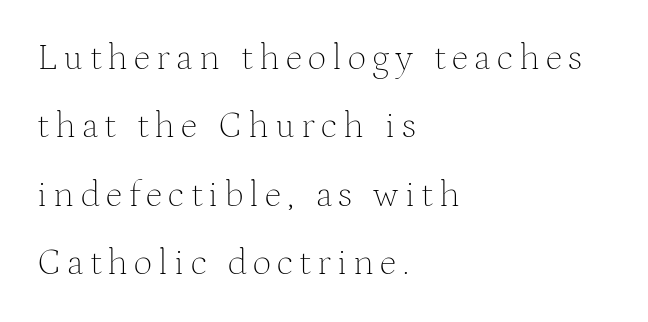
The letters stand upright; this is a roman face. Notice how the passage keeps a crisp vertical edge on the left only. A serif font was chosen for this passage. The face used here is proportionally spaced, like ordinary book or web type.
